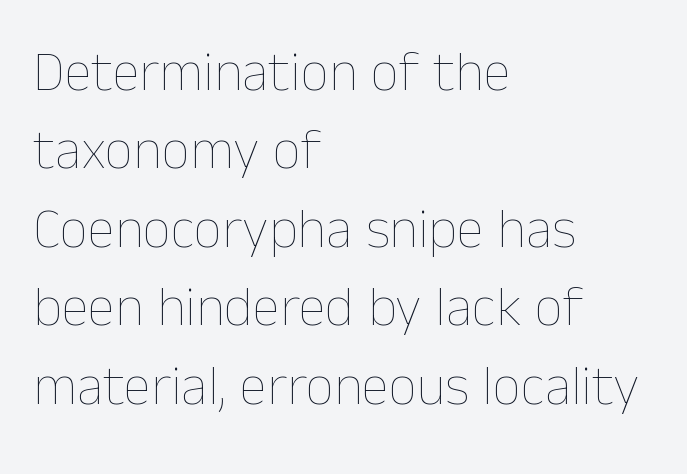
{"italic": "no", "bold": "no", "weight": "thin", "width": "normal", "stroke_contrast": "low", "x_height": "medium", "monospaced": "no", "underline": "no", "align": "left", "line_spacing": "normal", "line_spacing_ratio": 1.4, "letter_spacing": "normal", "letter_spacing_em": 0.0, "glyph_px": 56}
